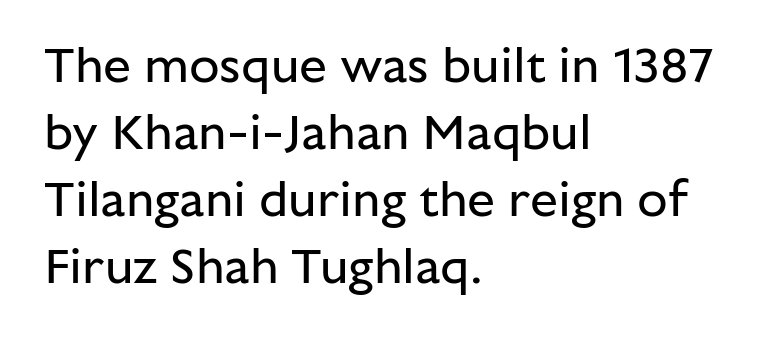
{"serif": "no", "italic": "no", "bold": "no", "weight": "regular", "width": "normal", "stroke_contrast": "low", "x_height": "medium", "monospaced": "no", "underline": "no", "align": "left", "line_spacing": "normal", "line_spacing_ratio": 1.34, "letter_spacing": "normal", "letter_spacing_em": 0.0, "glyph_px": 50}
